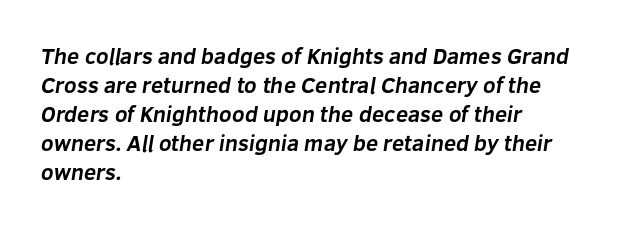
Q: Is the text bold? A: Yes.
Q: Is the text underlined? A: No.
Q: How is the paragraph aligned? A: Left-aligned.
Q: Is the spacing between letters normal or unusually wide? A: Normal.
Q: Is the spacing between lines tight, normal or loose? A: Normal.
